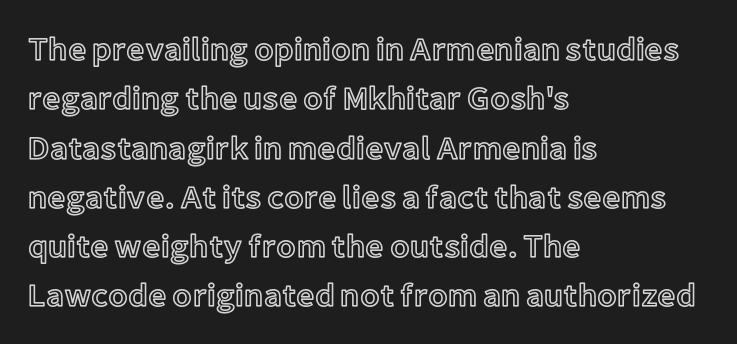
{"italic": "no", "width": "normal", "x_height": "medium", "monospaced": "no", "underline": "no", "align": "left", "line_spacing": "normal", "line_spacing_ratio": 1.54, "letter_spacing": "normal", "letter_spacing_em": 0.0, "glyph_px": 32}
